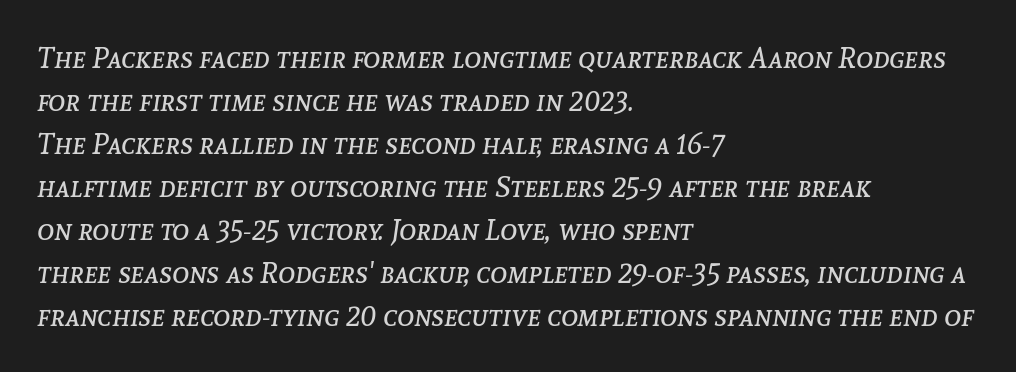
{"italic": "yes", "lean": "right", "slant_degrees": 8, "bold": "no", "weight": "regular", "width": "normal", "stroke_contrast": "low", "x_height": "medium", "monospaced": "no", "underline": "no", "align": "left", "line_spacing": "normal", "line_spacing_ratio": 1.48, "letter_spacing": "normal", "letter_spacing_em": 0.0, "glyph_px": 29}
